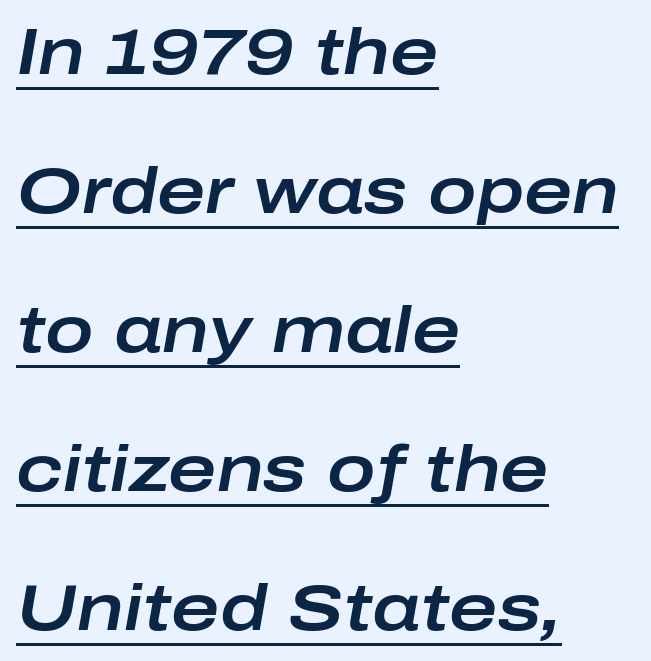
The image shows 65 px wide type, italic (leaning right); set left-aligned, loose line spacing (2.14x), normal letter spacing, underlined; low stroke contrast and a medium x-height.
